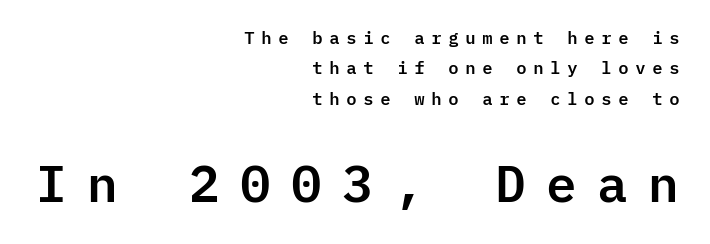
The image shows 51 px sans-serif type, upright, monospaced; set right-aligned, line spacing 1.78x, unusually wide letter spacing (+0.36 em), not underlined; the second (bottom) block is 3.0x larger; low stroke contrast and a medium x-height.
